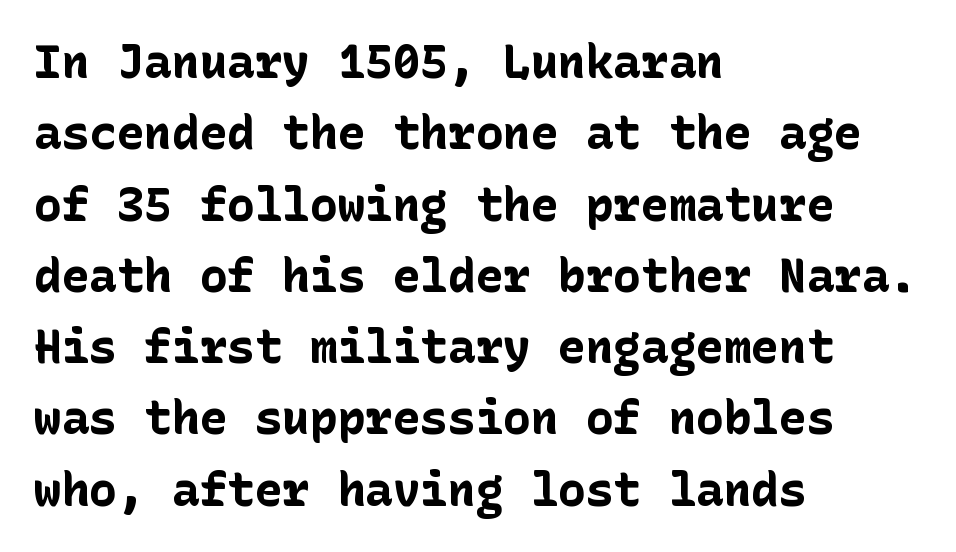
The image shows 46 px bold sans-serif type, upright; set left-aligned, normal line spacing (1.55x), normal letter spacing, not underlined; low stroke contrast and a medium x-height.
